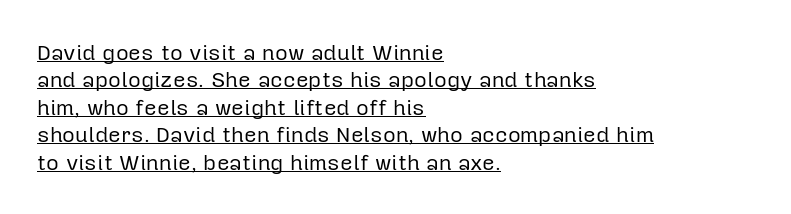
The image shows 22 px text type, upright; set left-aligned, normal line spacing (1.25x), normal letter spacing, underlined.
